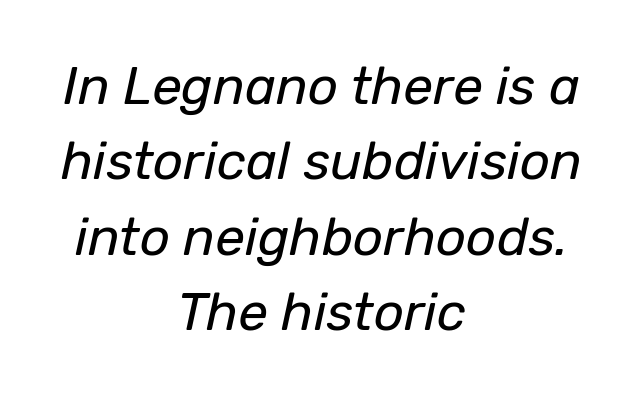
The image shows 53 px regular-weight type, italic (leaning right); set centered, normal line spacing (1.42x), normal letter spacing, not underlined; low stroke contrast and a medium x-height.
